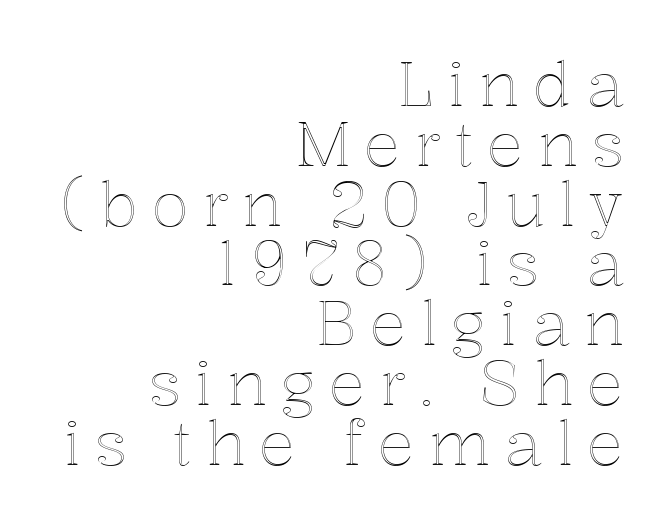
Q: Is the text italic (slanted)? A: No, it is upright.
Q: Is the text underlined? A: No.
Q: How is the paragraph aligned? A: Right-aligned.
Q: Is the spacing between letters normal or unusually wide? A: Unusually wide.
Q: Is the spacing between lines tight, normal or loose? A: Tight.
Q: Width (condensed, normal, or wide)? A: Normal.
Q: x-height? A: Medium.
Q: Monospaced? A: No.
